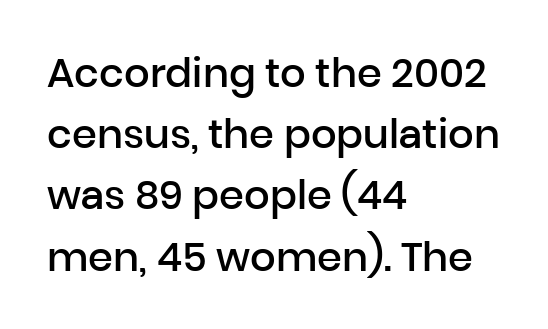
{"serif": "no", "italic": "no", "bold": "semi", "weight": "semibold", "width": "normal", "stroke_contrast": "low", "x_height": "medium", "monospaced": "no", "underline": "no", "align": "left", "line_spacing": "normal", "line_spacing_ratio": 1.53, "letter_spacing": "normal", "letter_spacing_em": 0.0, "glyph_px": 40}
